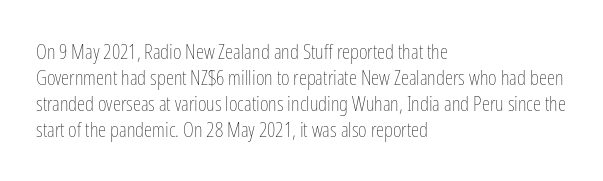
Q: Is the text bold? A: No.
Q: Is the text italic (slanted)? A: No, it is upright.
Q: Is the text underlined? A: No.
Q: How is the paragraph aligned? A: Left-aligned.
Q: Is the spacing between letters normal or unusually wide? A: Normal.
